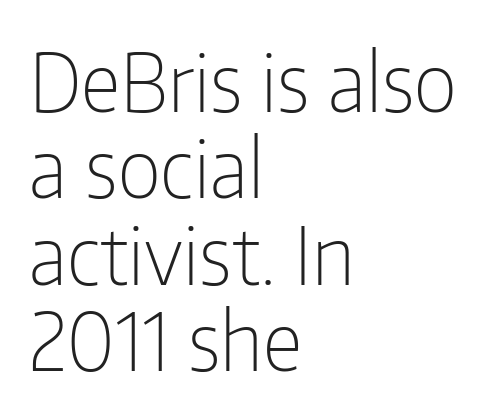
Q: Is the text bold? A: No.
Q: Is the text italic (slanted)? A: No, it is upright.
Q: Is the typeface a serif or a sans-serif typeface? A: Sans-serif.
Q: Is the text underlined? A: No.
Q: How is the paragraph aligned? A: Left-aligned.
Q: Is the spacing between letters normal or unusually wide? A: Normal.
Q: Is the spacing between lines tight, normal or loose? A: Tight.
Q: Width (condensed, normal, or wide)? A: Condensed.
Q: Stroke contrast? A: Low.
Q: x-height? A: Medium.
Q: Monospaced? A: No.
